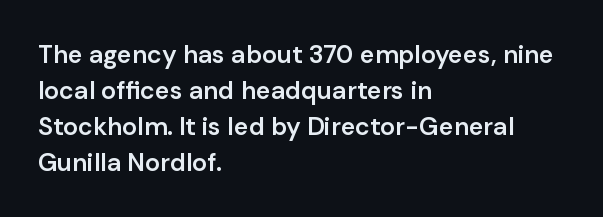
{"italic": "no", "bold": "semi", "underline": "no", "align": "left", "line_spacing": "normal", "line_spacing_ratio": 1.44, "letter_spacing": "normal", "letter_spacing_em": 0.0, "glyph_px": 25}
